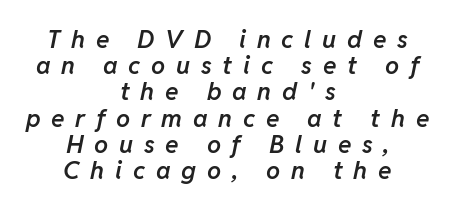
Whoever set this chose condensed vertical rhythm over breathing room. On the weight axis this lands at semibold, roughly 600. How are the letters spaced? Widely, with obvious added tracking. Looking at the ascenders, they clearly lean.
